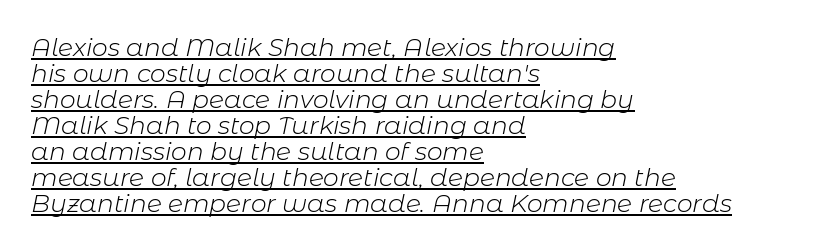
{"italic": "yes", "lean": "right", "slant_degrees": 11, "bold": "no", "underline": "yes", "align": "left", "line_spacing": "tight", "line_spacing_ratio": 1.04, "letter_spacing": "normal", "letter_spacing_em": 0.0, "glyph_px": 25}
